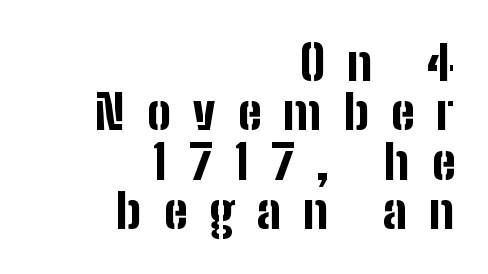
Varying glyph widths throughout — classic text-font behaviour. Check under the words: just untouched page. The typography opts for an upright posture over an oblique one. Quick note: interline space is minimal. The lines are quadded right.
